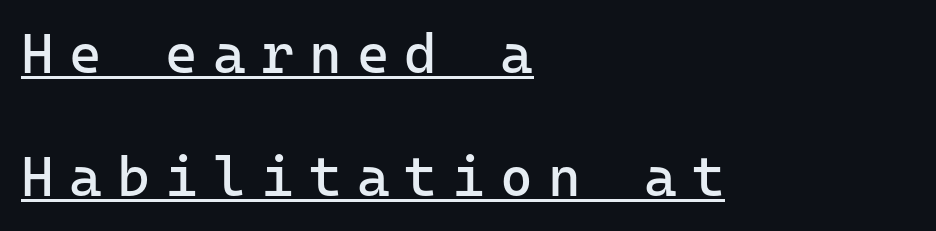
The image shows 56 px regular-weight sans-serif type, upright, monospaced; set left-aligned, loose line spacing (2.19x), unusually wide letter spacing (+0.27 em), underlined; low stroke contrast and a medium x-height.
